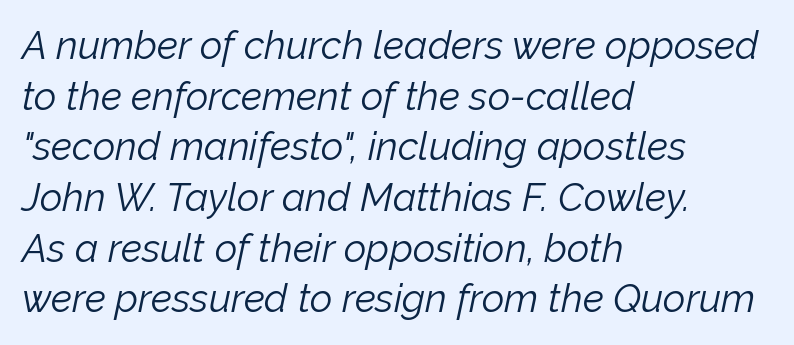
{"italic": "yes", "lean": "right", "slant_degrees": 12, "bold": "no", "weight": "light", "width": "normal", "stroke_contrast": "low", "x_height": "medium", "monospaced": "no", "underline": "no", "align": "left", "line_spacing": "normal", "line_spacing_ratio": 1.3, "letter_spacing": "normal", "letter_spacing_em": 0.0, "glyph_px": 39}
